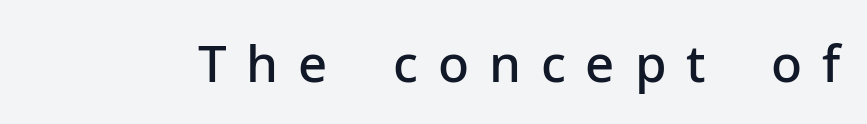
{"serif": "no", "italic": "no", "bold": "semi", "weight": "semibold", "width": "normal", "stroke_contrast": "low", "x_height": "medium", "monospaced": "no", "underline": "no", "letter_spacing": "wide", "letter_spacing_em": 0.39, "glyph_px": 51}
